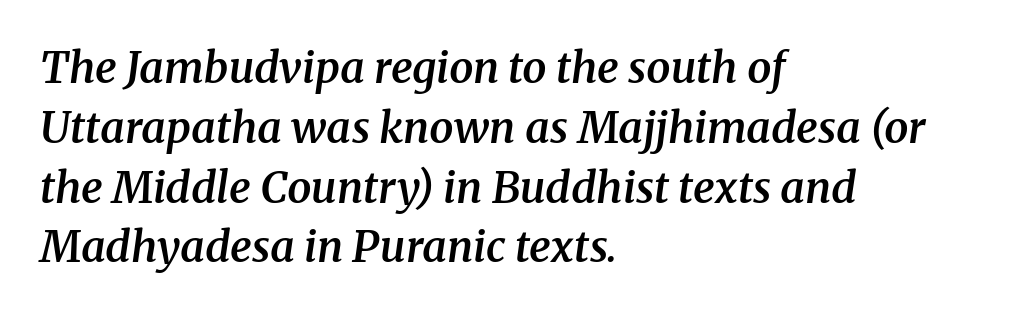
Q: Is the text bold? A: Semi-bold.
Q: Is the text italic (slanted)? A: Yes, it leans right by about 8 degrees.
Q: Is the typeface a serif or a sans-serif typeface? A: Serif.
Q: Is the text underlined? A: No.
Q: How is the paragraph aligned? A: Left-aligned.
Q: Is the spacing between letters normal or unusually wide? A: Normal.
Q: Is the spacing between lines tight, normal or loose? A: Normal.
Q: Width (condensed, normal, or wide)? A: Normal.
Q: Stroke contrast? A: Medium.
Q: x-height? A: Medium.
Q: Monospaced? A: No.
